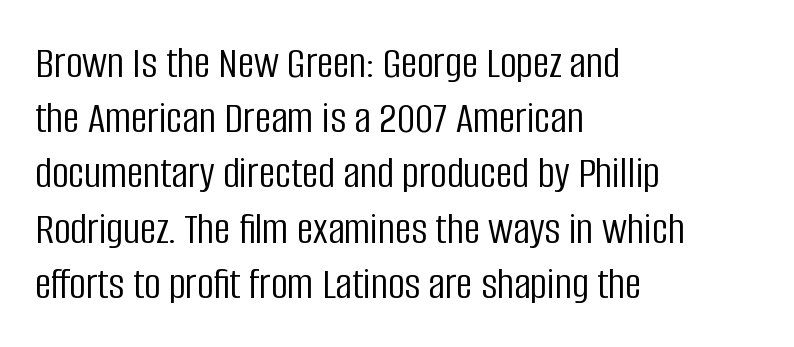
Words float on clear page, feet unadorned. Tall strokes in this sample are plumb rather than angled. Weight: in the light-to-regular range. The rendering uses natural spacing where letterforms have individual widths. Caption: multi-line text, flush left, ragged right. The designer went with a sans here, leaving each stem footless.
